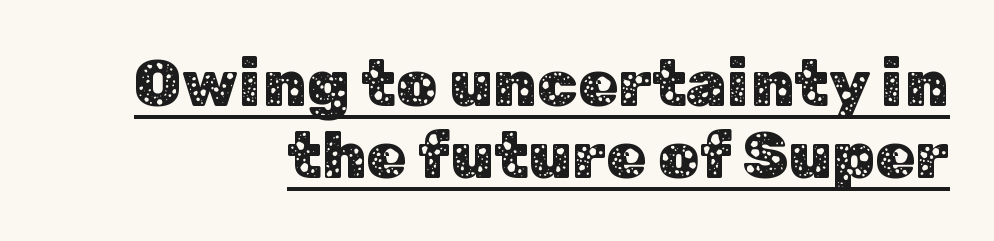
Q: Is the text italic (slanted)? A: No, it is upright.
Q: Is the typeface a serif or a sans-serif typeface? A: Sans-serif.
Q: Is the text underlined? A: Yes.
Q: How is the paragraph aligned? A: Right-aligned.
Q: Is the spacing between letters normal or unusually wide? A: Normal.
Q: Is the spacing between lines tight, normal or loose? A: Tight.
Q: Width (condensed, normal, or wide)? A: Normal.
Q: Stroke contrast? A: Low.
Q: x-height? A: Medium.
Q: Monospaced? A: No.
